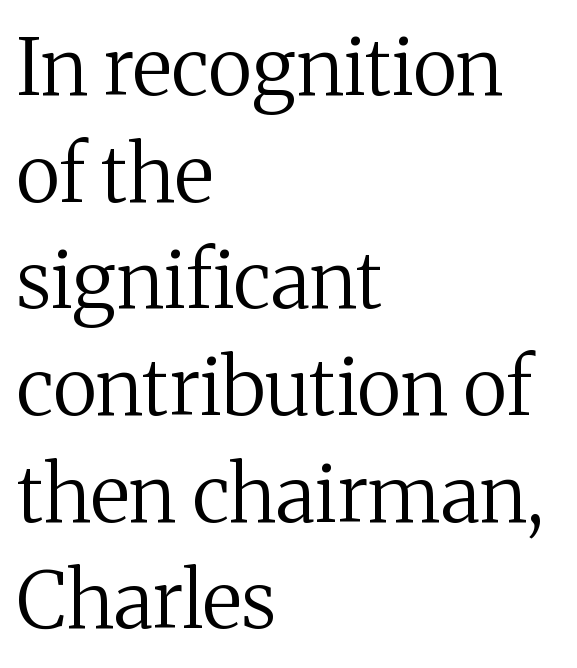
The image shows 79 px regular-weight serif type, upright; set left-aligned, normal line spacing (1.35x), normal letter spacing, not underlined; medium stroke contrast and a medium x-height.
